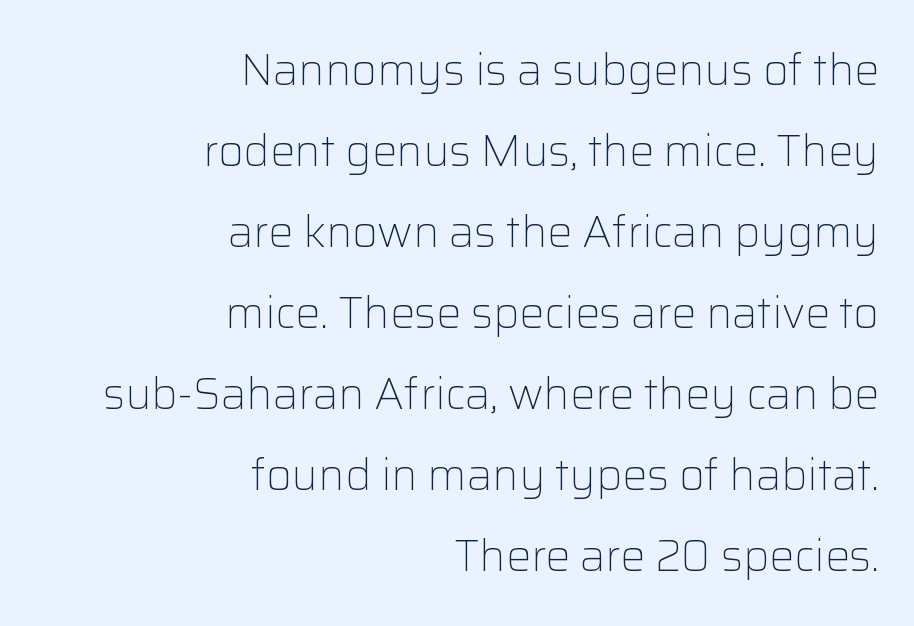
{"serif": "no", "italic": "no", "bold": "no", "weight": "light", "width": "normal", "stroke_contrast": "low", "x_height": "medium", "monospaced": "no", "underline": "no", "align": "right", "line_spacing_ratio": 1.84, "letter_spacing": "normal", "letter_spacing_em": 0.0, "glyph_px": 44}
